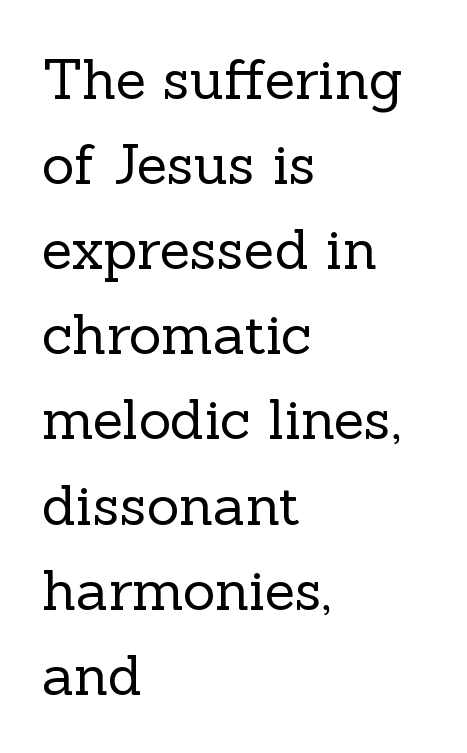
The image shows 56 px regular-weight serif type, upright; set left-aligned, normal line spacing (1.52x), normal letter spacing, not underlined; a medium x-height.
